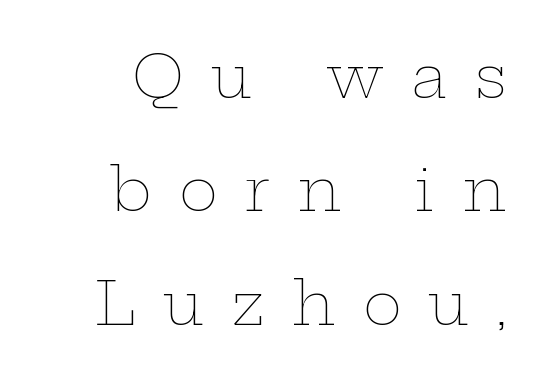
Q: Is the text bold? A: No.
Q: Is the text italic (slanted)? A: No, it is upright.
Q: Is the text underlined? A: No.
Q: How is the paragraph aligned? A: Right-aligned.
Q: Is the spacing between letters normal or unusually wide? A: Unusually wide.
Q: Is the spacing between lines tight, normal or loose? A: Loose.
Q: Width (condensed, normal, or wide)? A: Wide.
Q: Stroke contrast? A: Low.
Q: x-height? A: Medium.
Q: Monospaced? A: No.
